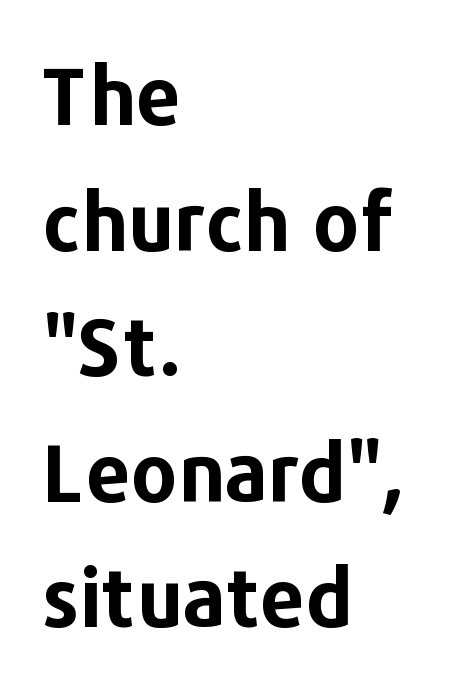
{"serif": "no", "italic": "no", "bold": "yes", "weight": "bold", "width": "normal", "stroke_contrast": "low", "x_height": "medium", "monospaced": "no", "underline": "no", "align": "left", "line_spacing": "normal", "line_spacing_ratio": 1.57, "letter_spacing": "normal", "letter_spacing_em": 0.0, "glyph_px": 80}
